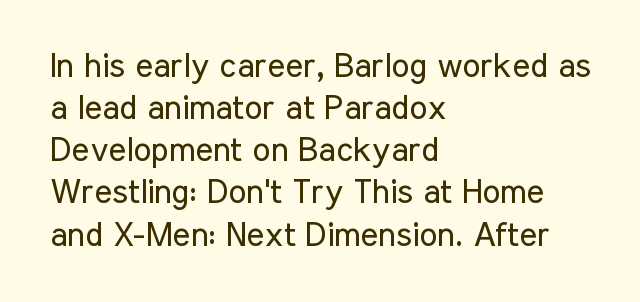
Q: Is the text bold? A: No.
Q: Is the text italic (slanted)? A: No, it is upright.
Q: Is the typeface a serif or a sans-serif typeface? A: Sans-serif.
Q: Is the text underlined? A: No.
Q: How is the paragraph aligned? A: Left-aligned.
Q: Is the spacing between letters normal or unusually wide? A: Normal.
Q: Width (condensed, normal, or wide)? A: Condensed.
Q: Stroke contrast? A: Low.
Q: x-height? A: Medium.
Q: Monospaced? A: No.
